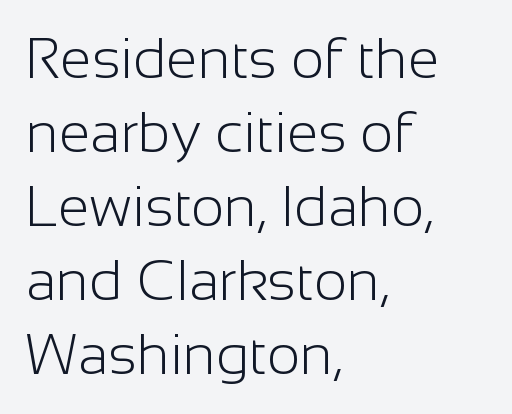
These lines keep a tight, regular rhythm from letter to letter. Reading down the column, the eye jumps a familiar distance to each next line. The letters advance in unequal steps, a hallmark of proportional type. The weight tops out at a normal text grade.
